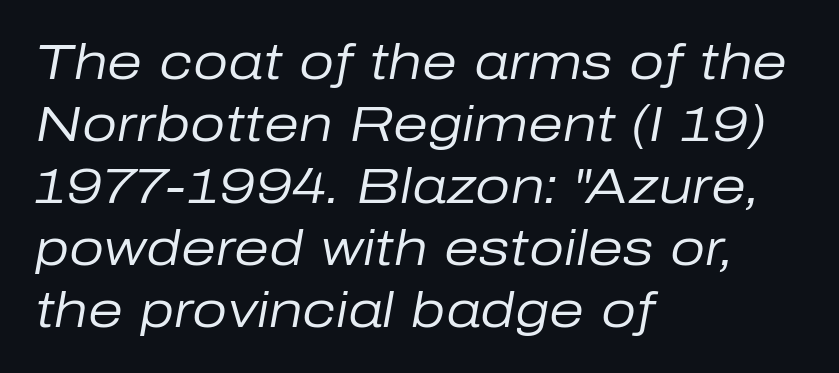
Descenders are the only things crossing below the line. Do the characters align in a grid? No, the font is proportional. Stroke thickness stays within the range of a standard reading face or lighter. Notice how the stems are inclined rather than vertical — that's the hallmark of italics.
